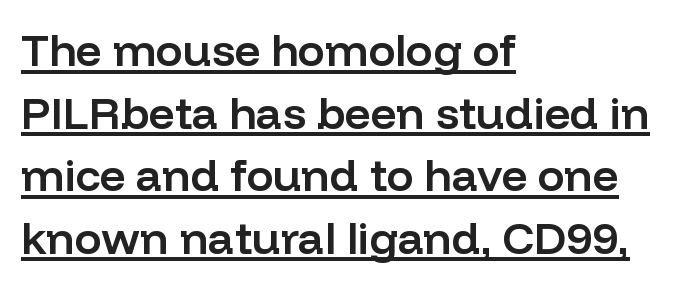
{"serif": "no", "italic": "no", "bold": "semi", "weight": "semibold", "width": "normal", "stroke_contrast": "low", "x_height": "medium", "monospaced": "no", "underline": "yes", "align": "left", "line_spacing": "normal", "line_spacing_ratio": 1.39, "letter_spacing": "normal", "letter_spacing_em": 0.0, "glyph_px": 45}
